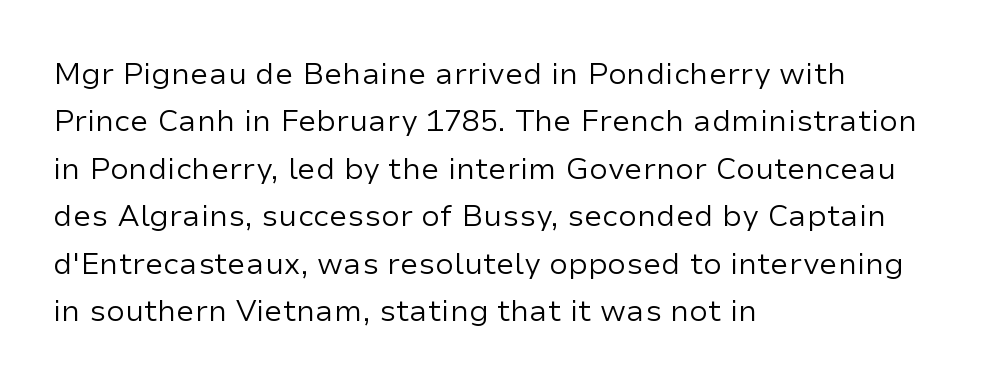
{"serif": "no", "italic": "no", "bold": "no", "weight": "regular", "width": "normal", "stroke_contrast": "low", "x_height": "medium", "monospaced": "no", "underline": "no", "align": "left", "line_spacing": "normal", "line_spacing_ratio": 1.58, "letter_spacing": "normal", "letter_spacing_em": 0.0, "glyph_px": 30}
